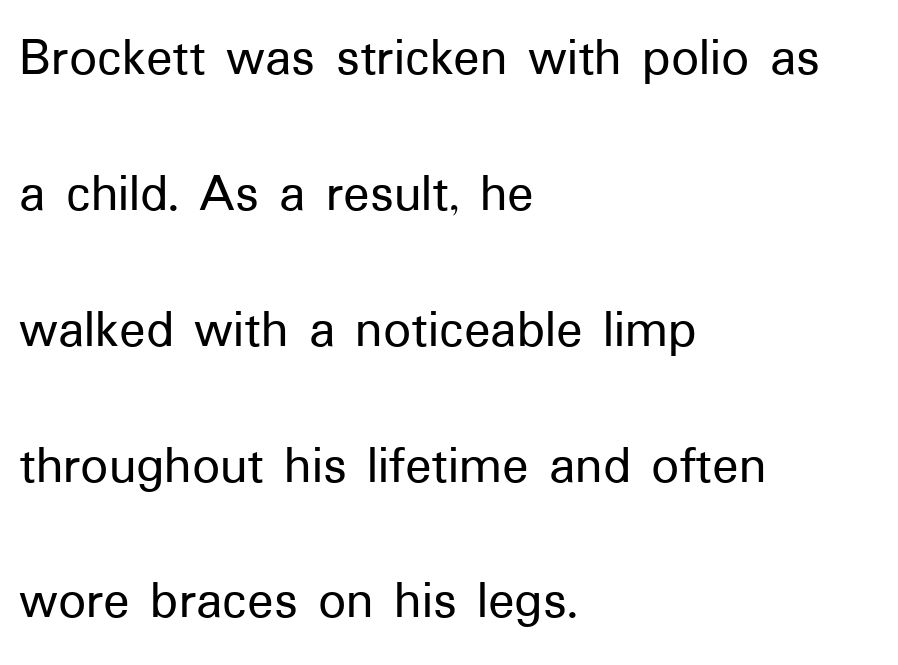
{"serif": "no", "italic": "no", "width": "normal", "stroke_contrast": "low", "x_height": "medium", "monospaced": "no", "underline": "no", "align": "left", "line_spacing": "loose", "line_spacing_ratio": 2.47, "letter_spacing": "normal", "letter_spacing_em": 0.0, "glyph_px": 55}
